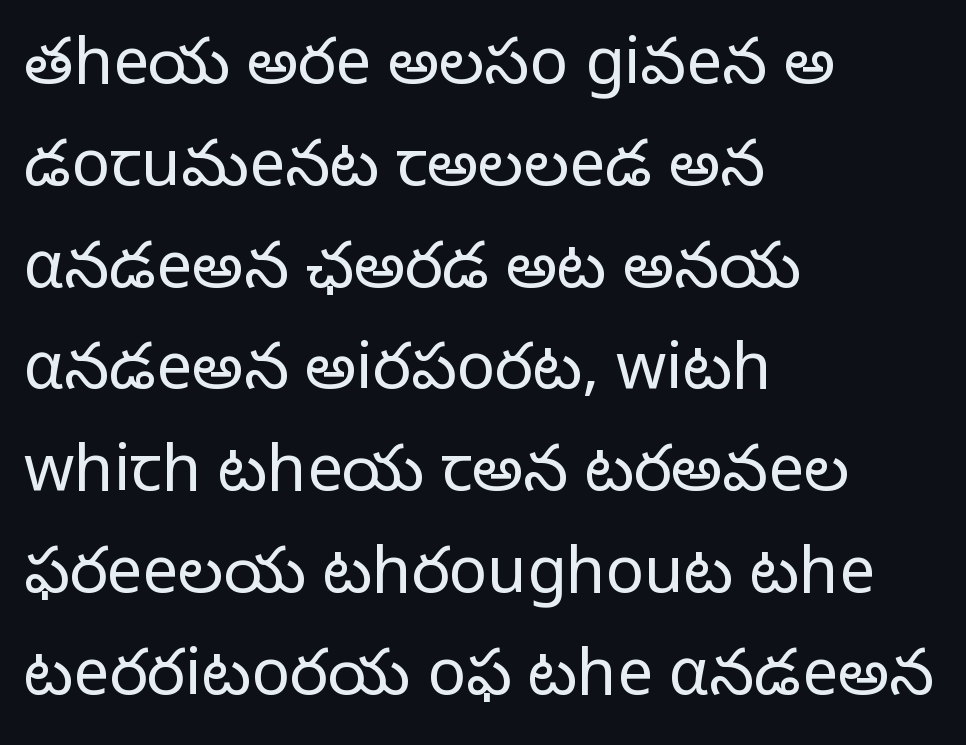
Q: Is the text bold? A: No.
Q: Is the text italic (slanted)? A: No, it is upright.
Q: Is the typeface a serif or a sans-serif typeface? A: Sans-serif.
Q: Is the text underlined? A: No.
Q: How is the paragraph aligned? A: Left-aligned.
Q: Is the spacing between letters normal or unusually wide? A: Normal.
Q: Is the spacing between lines tight, normal or loose? A: Normal.
Q: Width (condensed, normal, or wide)? A: Normal.
Q: Stroke contrast? A: Low.
Q: x-height? A: Medium.
Q: Monospaced? A: No.
